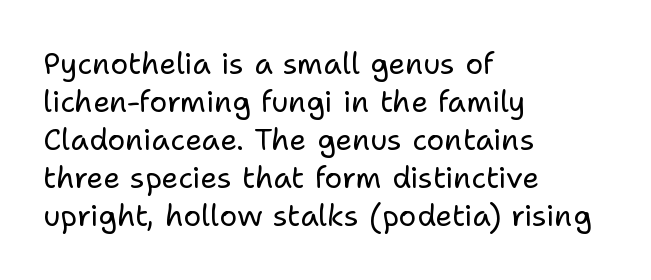
{"serif": "no", "italic": "no", "bold": "no", "weight": "regular", "width": "normal", "stroke_contrast": "low", "x_height": "medium", "monospaced": "no", "underline": "no", "align": "left", "line_spacing": "normal", "line_spacing_ratio": 1.27, "letter_spacing": "normal", "letter_spacing_em": 0.0, "glyph_px": 30}
